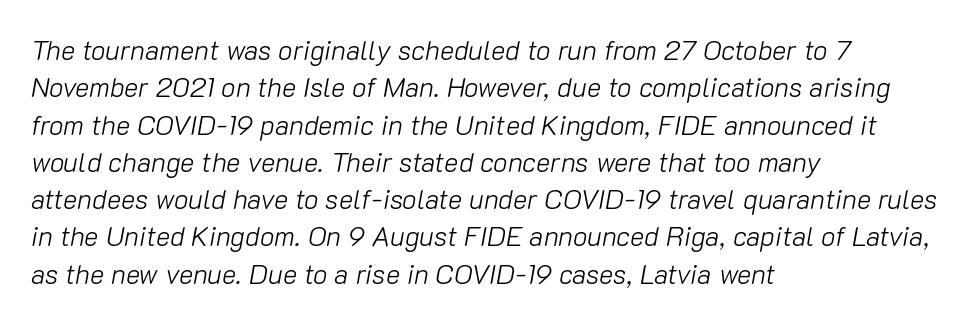
The rows are spaced the way most documents space them. Here the glyphs are tracked normally, forming tight word shapes. Each row of text sits above clean, open space. Line beginnings align vertically; line endings do not.
